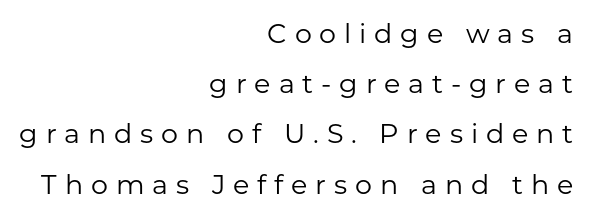
The axis of the letterforms is exactly vertical. Underline: absent. The cut favours lightness, reaching ordinary text weight at its darkest. The rendering inserts visible extra space after every character.
